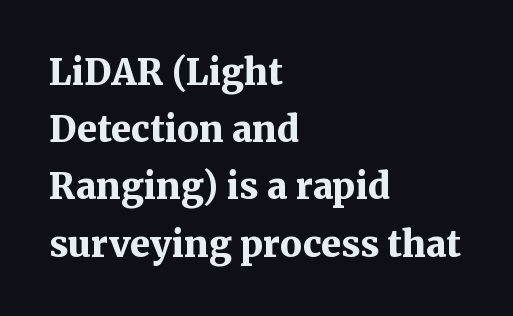
Q: Is the text bold? A: Yes.
Q: Is the text italic (slanted)? A: No, it is upright.
Q: Is the typeface a serif or a sans-serif typeface? A: Serif.
Q: Is the text underlined? A: No.
Q: How is the paragraph aligned? A: Left-aligned.
Q: Is the spacing between letters normal or unusually wide? A: Normal.
Q: Is the spacing between lines tight, normal or loose? A: Normal.
Q: Width (condensed, normal, or wide)? A: Normal.
Q: Stroke contrast? A: Medium.
Q: x-height? A: Medium.
Q: Monospaced? A: No.
